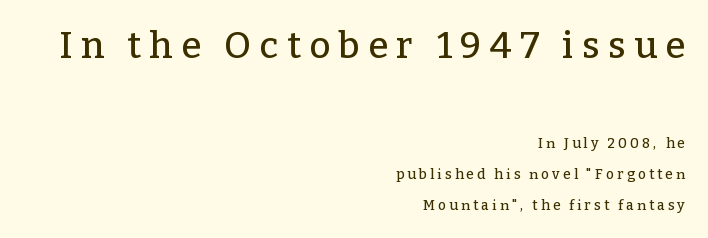
The image shows 37 px serif type, upright; set right-aligned, loose line spacing (2.21x), unusually wide letter spacing (+0.22 em), not underlined; the first (top) block is 2.64x larger; low stroke contrast and a medium x-height.
